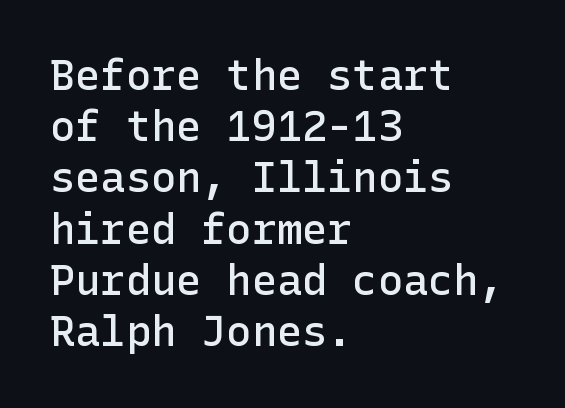
{"serif": "no", "italic": "no", "bold": "semi", "weight": "semibold", "width": "normal", "stroke_contrast": "low", "x_height": "medium", "underline": "no", "align": "left", "line_spacing_ratio": 1.22, "letter_spacing": "normal", "letter_spacing_em": 0.0, "glyph_px": 42}
